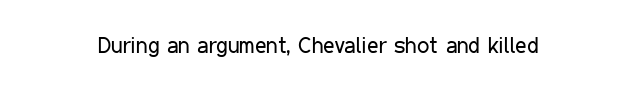
The space directly below the letters is spotless. Quick note: not italic, upright. The line texture is even and compact thanks to regular tracking. These glyphs show unthickened strokes, regular width or finer.
